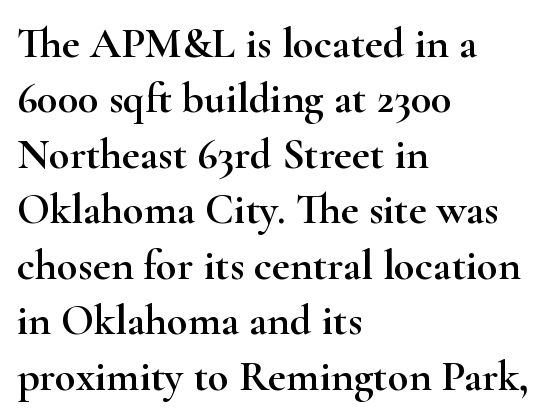
Q: Is the text italic (slanted)? A: No, it is upright.
Q: Is the typeface a serif or a sans-serif typeface? A: Serif.
Q: Is the text underlined? A: No.
Q: How is the paragraph aligned? A: Left-aligned.
Q: Is the spacing between letters normal or unusually wide? A: Normal.
Q: Is the spacing between lines tight, normal or loose? A: Normal.
Q: Width (condensed, normal, or wide)? A: Wide.
Q: Stroke contrast? A: High.
Q: x-height? A: Small.
Q: Monospaced? A: No.
